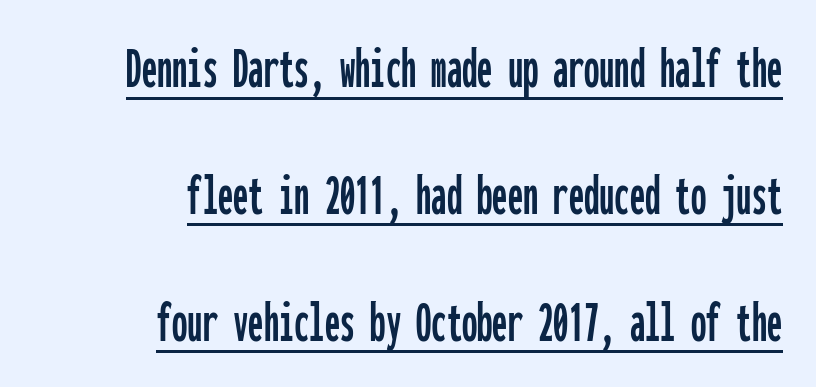
Q: Is the text italic (slanted)? A: No, it is upright.
Q: Is the typeface a serif or a sans-serif typeface? A: Sans-serif.
Q: Is the text underlined? A: Yes.
Q: How is the paragraph aligned? A: Right-aligned.
Q: Is the spacing between letters normal or unusually wide? A: Normal.
Q: Is the spacing between lines tight, normal or loose? A: Loose.
Q: Width (condensed, normal, or wide)? A: Condensed.
Q: Stroke contrast? A: Low.
Q: x-height? A: Medium.
Q: Monospaced? A: Yes.
